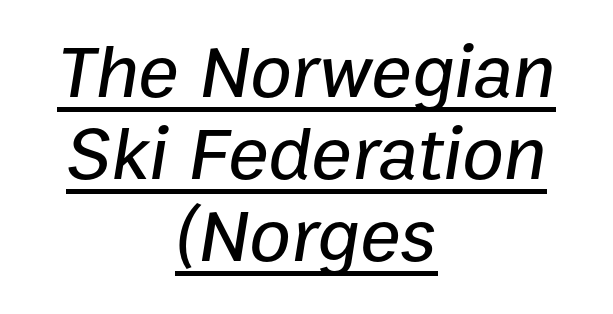
The image shows 76 px text type, italic (leaning right); set centered, tight line spacing (1.08x), normal letter spacing, underlined; low stroke contrast and a medium x-height.
